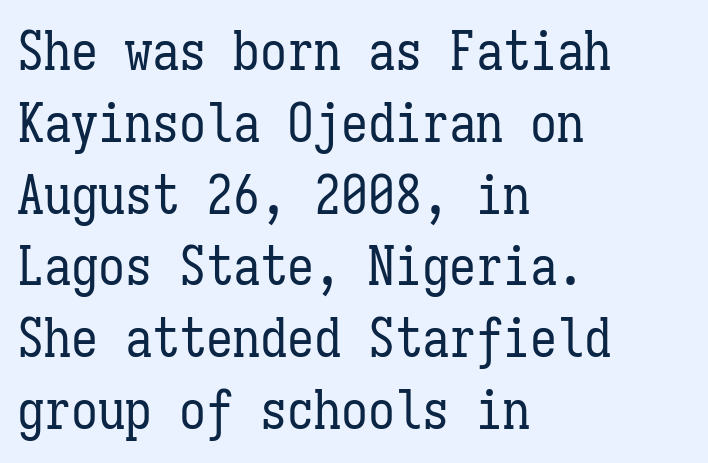
Q: Is the text bold? A: No.
Q: Is the text italic (slanted)? A: No, it is upright.
Q: Is the text underlined? A: No.
Q: How is the paragraph aligned? A: Left-aligned.
Q: Is the spacing between letters normal or unusually wide? A: Normal.
Q: Is the spacing between lines tight, normal or loose? A: Normal.
Q: Width (condensed, normal, or wide)? A: Condensed.
Q: Stroke contrast? A: Low.
Q: x-height? A: Medium.
Q: Monospaced? A: Yes.
